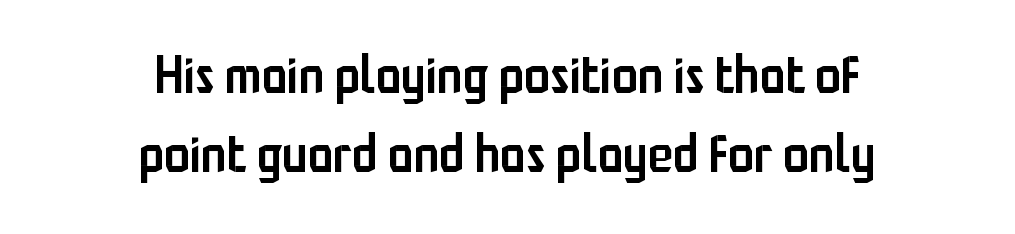
{"serif": "no", "italic": "no", "bold": "semi", "weight": "semibold", "width": "condensed", "stroke_contrast": "low", "x_height": "medium", "monospaced": "no", "underline": "no", "align": "center", "line_spacing": "normal", "line_spacing_ratio": 1.51, "letter_spacing": "normal", "letter_spacing_em": 0.0, "glyph_px": 52}
